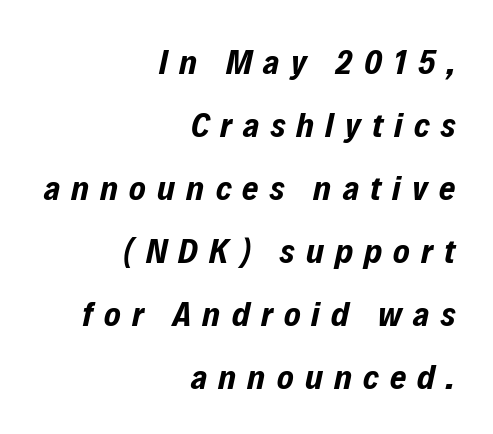
Q: Is the text bold? A: Yes.
Q: Is the text italic (slanted)? A: Yes, it leans right by about 12 degrees.
Q: Is the text underlined? A: No.
Q: How is the paragraph aligned? A: Right-aligned.
Q: Is the spacing between letters normal or unusually wide? A: Unusually wide.
Q: Width (condensed, normal, or wide)? A: Condensed.
Q: Stroke contrast? A: Low.
Q: x-height? A: Medium.
Q: Monospaced? A: No.
